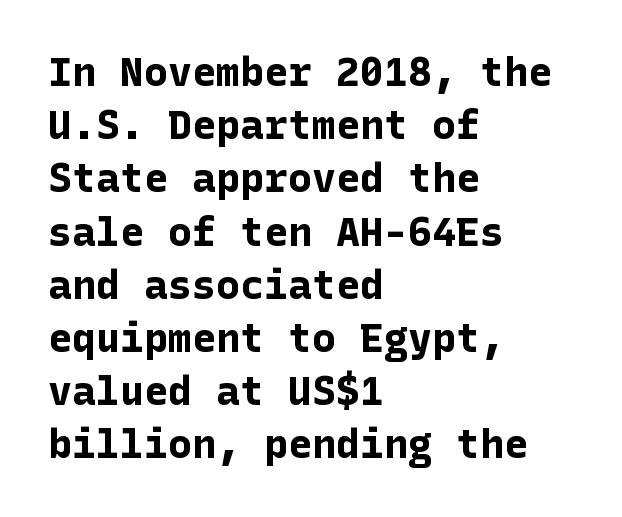
Reading down the column, the eye jumps a familiar distance to each next line. The setting favours the left margin, as ordinary paragraphs usually do. Standard letterfit; no display-style spreading of the glyphs. The letters stand upright; this is a roman face. Check where the strokes stop: nothing finishes them off — pure sans. The strokes are fattened all the way to bold.
